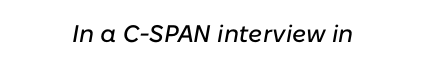
Does the copy run flush right? No — it is centered line by line. When letters slant like this, we call the style italic. The strip under each line holds only bare page. The tracking reads as untouched default to a designer's eye.
